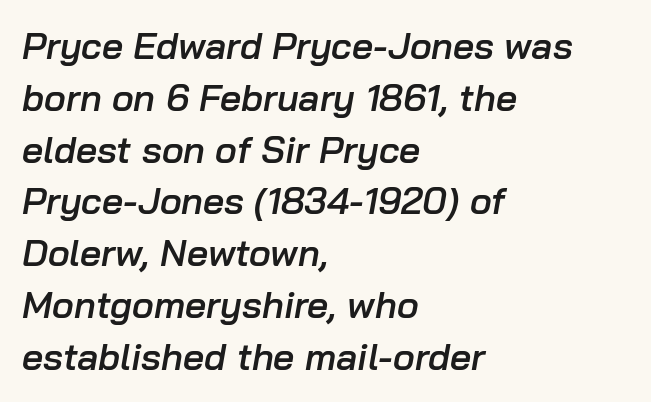
{"italic": "yes", "lean": "right", "slant_degrees": 10, "bold": "semi", "weight": "semibold", "width": "normal", "stroke_contrast": "low", "x_height": "medium", "monospaced": "no", "underline": "no", "align": "left", "line_spacing": "normal", "line_spacing_ratio": 1.4, "letter_spacing": "normal", "letter_spacing_em": 0.0, "glyph_px": 37}
